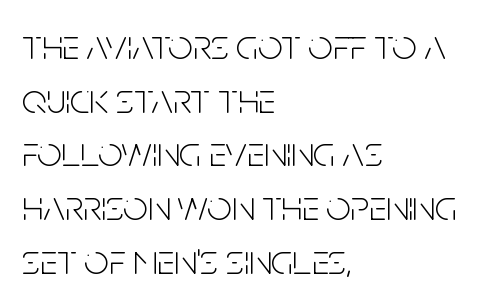
Q: Is the text bold? A: No.
Q: Is the text italic (slanted)? A: No, it is upright.
Q: Is the typeface a serif or a sans-serif typeface? A: Sans-serif.
Q: Is the text underlined? A: No.
Q: How is the paragraph aligned? A: Left-aligned.
Q: Is the spacing between letters normal or unusually wide? A: Normal.
Q: Is the spacing between lines tight, normal or loose? A: Normal.
Q: Width (condensed, normal, or wide)? A: Condensed.
Q: Stroke contrast? A: Low.
Q: x-height? A: Large.
Q: Monospaced? A: No.
